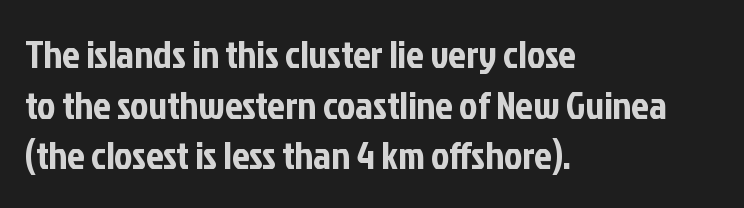
{"serif": "no", "italic": "no", "width": "condensed", "stroke_contrast": "low", "x_height": "medium", "monospaced": "no", "underline": "no", "align": "left", "line_spacing": "normal", "line_spacing_ratio": 1.3, "letter_spacing": "normal", "letter_spacing_em": 0.0, "glyph_px": 39}
